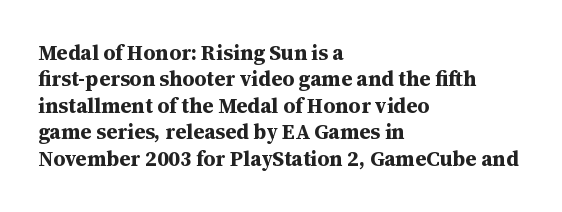
Q: Is the text bold? A: Yes.
Q: Is the text italic (slanted)? A: No, it is upright.
Q: Is the text underlined? A: No.
Q: How is the paragraph aligned? A: Left-aligned.
Q: Is the spacing between letters normal or unusually wide? A: Normal.
Q: Is the spacing between lines tight, normal or loose? A: Normal.
